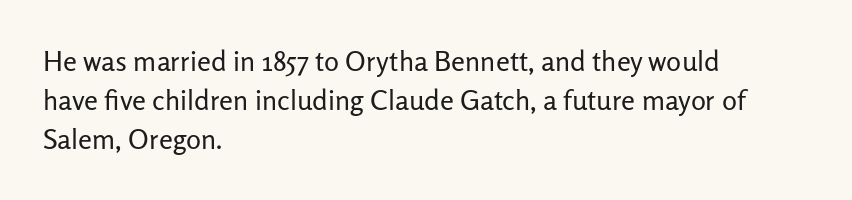
The image shows 28 px regular-weight sans-serif type, upright; set left-aligned, normal line spacing (1.4x), normal letter spacing, not underlined; low stroke contrast and a medium x-height.
